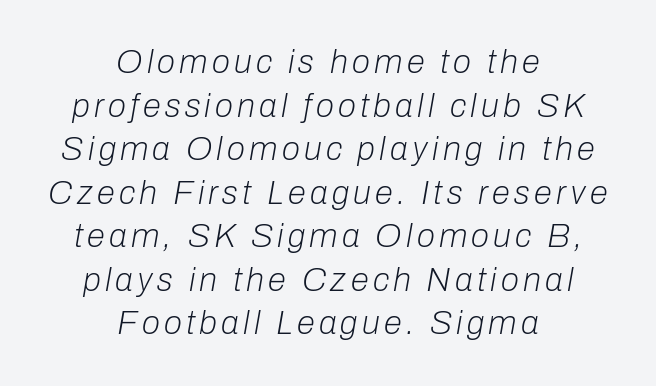
Q: Is the text bold? A: No.
Q: Is the text italic (slanted)? A: Yes, it leans right by about 10 degrees.
Q: Is the text underlined? A: No.
Q: How is the paragraph aligned? A: Centered.
Q: Is the spacing between lines tight, normal or loose? A: Normal.
Q: Width (condensed, normal, or wide)? A: Normal.
Q: Stroke contrast? A: Low.
Q: x-height? A: Medium.
Q: Monospaced? A: No.
